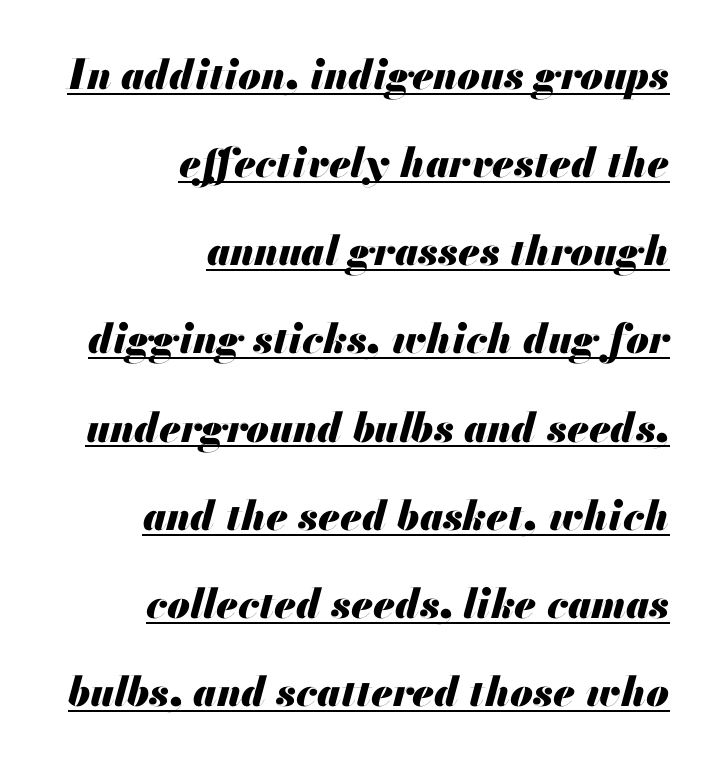
{"italic": "yes", "lean": "right", "slant_degrees": 13, "bold": "yes", "weight": "heavy", "width": "normal", "stroke_contrast": "medium", "x_height": "small", "monospaced": "no", "underline": "yes", "align": "right", "line_spacing": "loose", "line_spacing_ratio": 2.15, "letter_spacing": "normal", "letter_spacing_em": 0.0, "glyph_px": 41}
